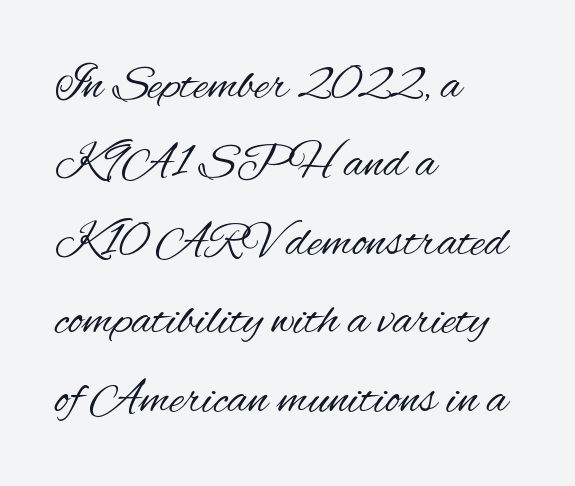
{"serif": "no", "bold": "no", "weight": "regular", "width": "condensed", "stroke_contrast": "medium", "x_height": "small", "monospaced": "no", "underline": "no", "align": "left", "line_spacing": "normal", "line_spacing_ratio": 1.6, "letter_spacing": "normal", "letter_spacing_em": 0.0, "glyph_px": 49}
